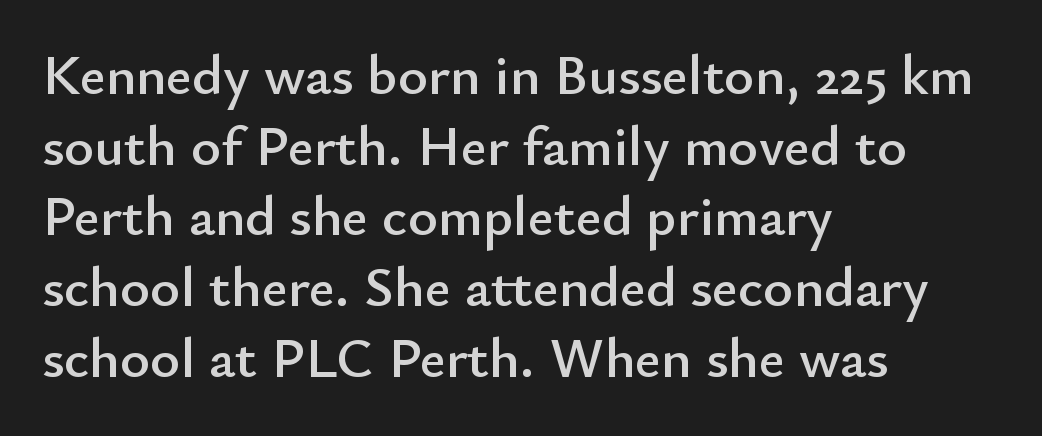
The image shows 57 px sans-serif type, upright; set left-aligned, line spacing 1.24x, normal letter spacing, not underlined; low stroke contrast and a small x-height.
